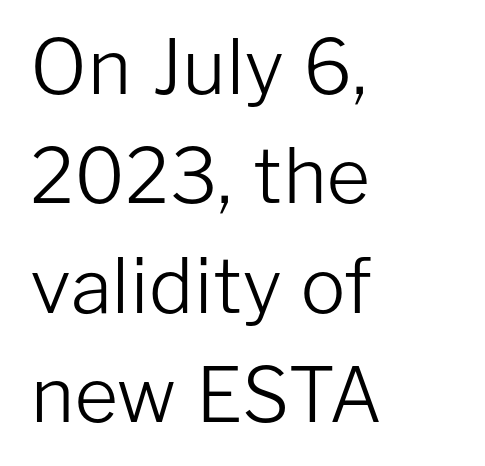
{"serif": "no", "italic": "no", "bold": "no", "weight": "light", "width": "normal", "stroke_contrast": "low", "x_height": "medium", "monospaced": "no", "underline": "no", "align": "left", "line_spacing": "normal", "line_spacing_ratio": 1.46, "letter_spacing": "normal", "letter_spacing_em": 0.0, "glyph_px": 75}
